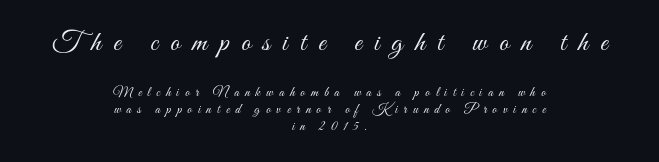
{"bold": "no", "weight": "light", "width": "condensed", "stroke_contrast": "medium", "x_height": "small", "monospaced": "no", "underline": "no", "align": "center", "line_spacing_ratio": 1.23, "letter_spacing": "wide", "letter_spacing_em": 0.42, "larger_block": "first", "size_ratio": 2.07, "glyph_px": 29}
